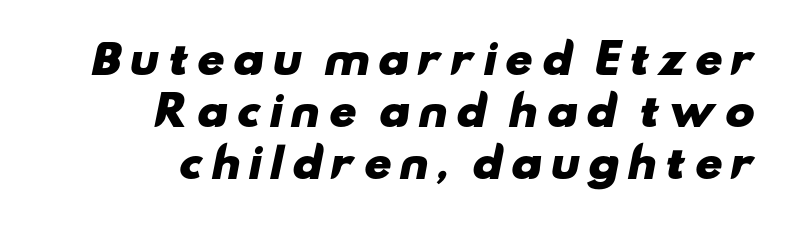
{"serif": "no", "bold": "yes", "weight": "heavy", "width": "wide", "stroke_contrast": "low", "x_height": "small", "monospaced": "no", "underline": "no", "align": "right", "line_spacing": "normal", "line_spacing_ratio": 1.3, "glyph_px": 40}
